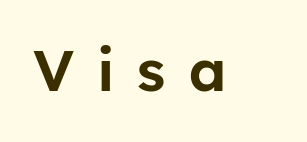
There is plenty of visible air inserted between adjacent glyphs. This is roman type, the default non-slanted kind. The rendering uses natural spacing where letterforms have individual widths. Check under the words: just untouched page. Nothing sits at the stroke ends, so this counts as sans-serif.
